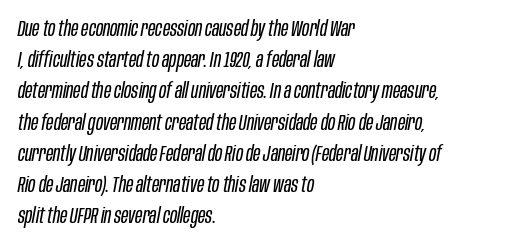
The image shows 22 px text type, italic (leaning right); set left-aligned, normal line spacing (1.42x), normal letter spacing, not underlined.
